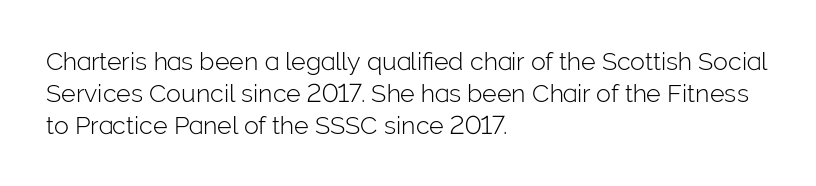
{"italic": "no", "bold": "no", "underline": "no", "align": "left", "line_spacing": "normal", "line_spacing_ratio": 1.28, "letter_spacing": "normal", "letter_spacing_em": 0.0, "glyph_px": 25}
